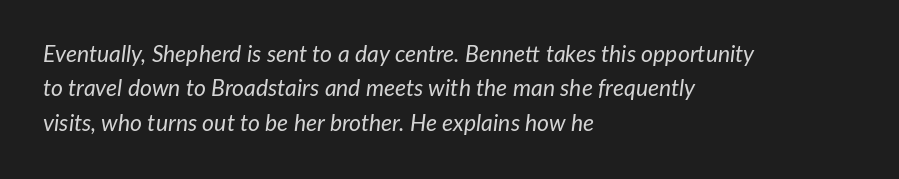
The image shows 23 px text type, italic (leaning right); set left-aligned, normal line spacing (1.49x), normal letter spacing, not underlined.
